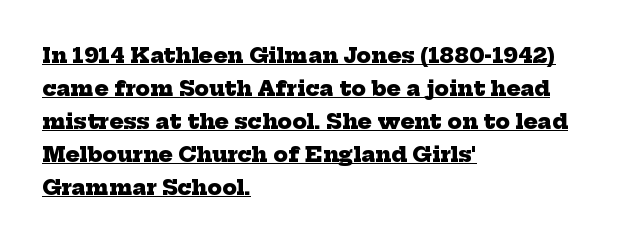
The type is set solid horizontally, with unmodified tracking. Line spacing here is normal. Horizontal alignment here is leftward, the default for most running prose. The glyphs have the mass of a bold cut. Descenders here cross a horizontal rule under the line.
